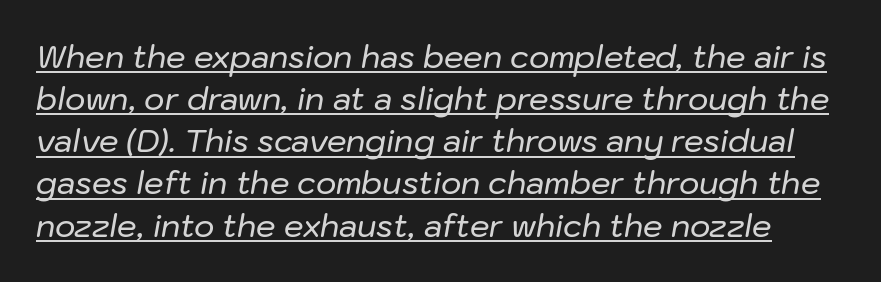
{"italic": "yes", "lean": "right", "slant_degrees": 10, "width": "normal", "stroke_contrast": "low", "x_height": "medium", "monospaced": "no", "underline": "yes", "line_spacing": "normal", "line_spacing_ratio": 1.36, "letter_spacing": "normal", "letter_spacing_em": 0.0, "glyph_px": 31}
